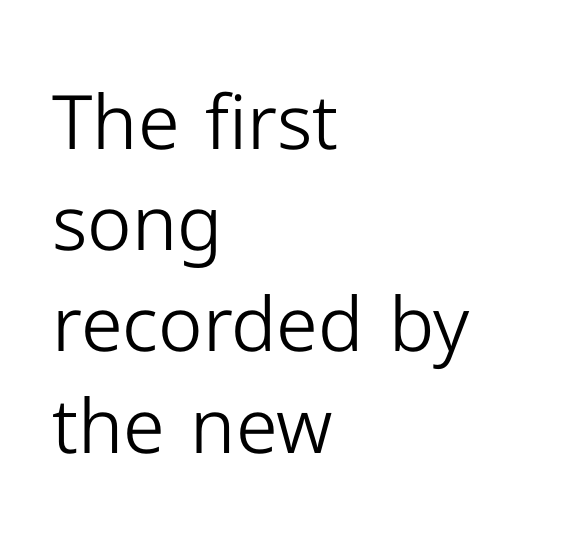
You could call the tracking neutral — neither tight nor loose. Is this a sans? Yes — the strokes have no serifs. Stem width sits at or under what a default text font uses. Notice how the stems are strictly vertical — no italics here. The lines sit at an ordinary, default distance from one another. Varying glyph widths throughout — classic text-font behaviour.
